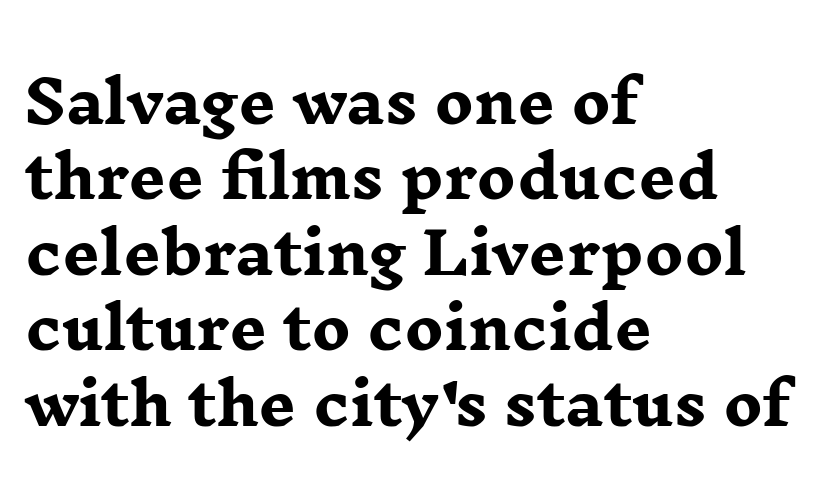
The image shows 58 px heavy, wide serif type, upright; set left-aligned, normal line spacing (1.3x), normal letter spacing, not underlined; low stroke contrast and a medium x-height.
